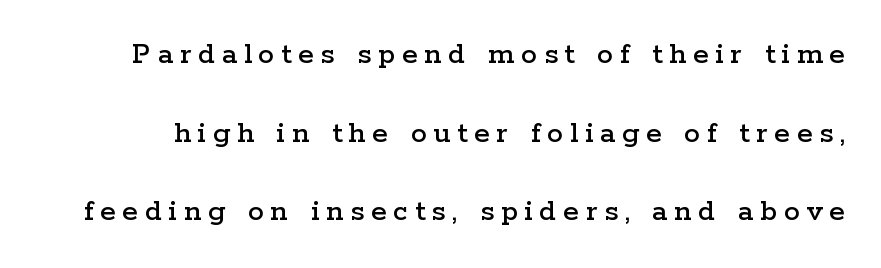
The image shows 32 px wide serif type, upright; set loose line spacing (2.46x), unusually wide letter spacing (+0.21 em), not underlined; low stroke contrast and a medium x-height.
